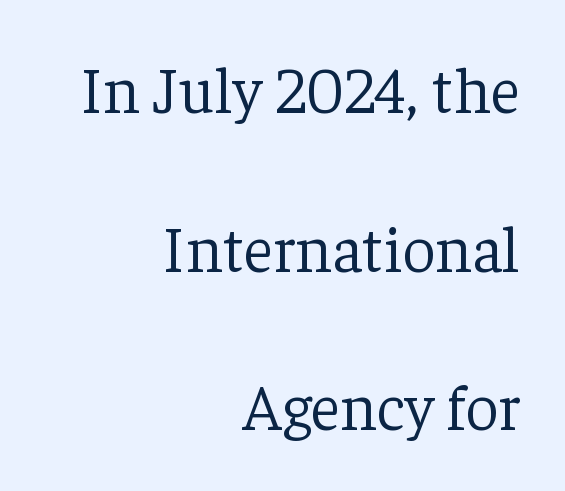
The image shows 65 px light serif type, upright; set right-aligned, loose line spacing (2.44x), normal letter spacing, not underlined; low stroke contrast and a medium x-height.
